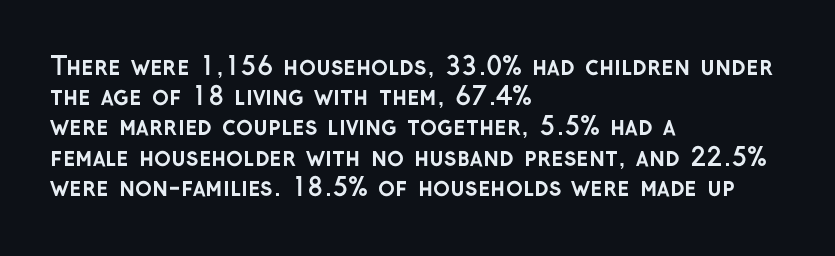
The image shows 25 px bold type, upright; set left-aligned, line spacing 1.21x, normal letter spacing, not underlined.
